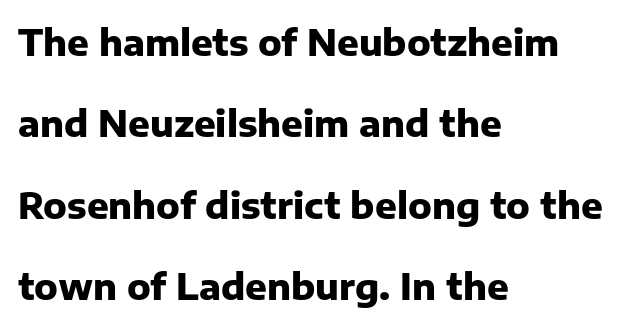
Q: Is the text bold? A: Yes.
Q: Is the text italic (slanted)? A: No, it is upright.
Q: Is the typeface a serif or a sans-serif typeface? A: Sans-serif.
Q: Is the text underlined? A: No.
Q: How is the paragraph aligned? A: Left-aligned.
Q: Is the spacing between letters normal or unusually wide? A: Normal.
Q: Is the spacing between lines tight, normal or loose? A: Loose.
Q: Width (condensed, normal, or wide)? A: Normal.
Q: Stroke contrast? A: Low.
Q: x-height? A: Medium.
Q: Monospaced? A: No.
